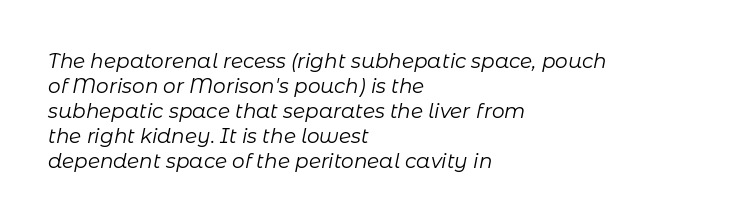
Posture: slanted. Summary of weight: not heavy and not bold. Is the letter spacing exaggerated? No — it looks like the ordinary default. Regarding leading, the lines here are spaced in the standard way. Horizontally, the lines are justified to the leading edge only. Decoration check: the copy has no underline.
